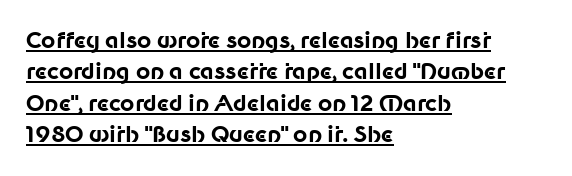
{"italic": "no", "bold": "yes", "underline": "yes", "align": "left", "line_spacing": "normal", "line_spacing_ratio": 1.43, "letter_spacing": "normal", "letter_spacing_em": 0.0, "glyph_px": 22}
